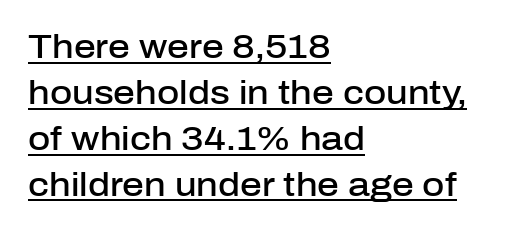
The image shows 34 px semibold sans-serif type, upright; set left-aligned, normal line spacing (1.35x), normal letter spacing, underlined; low stroke contrast and a medium x-height.
